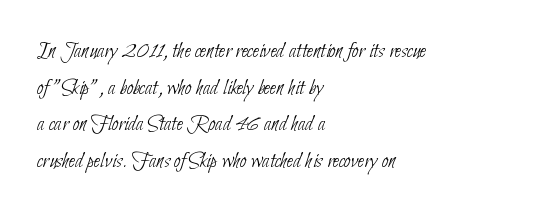
The image shows 23 px text type; set left-aligned, normal line spacing (1.59x), normal letter spacing, not underlined.
